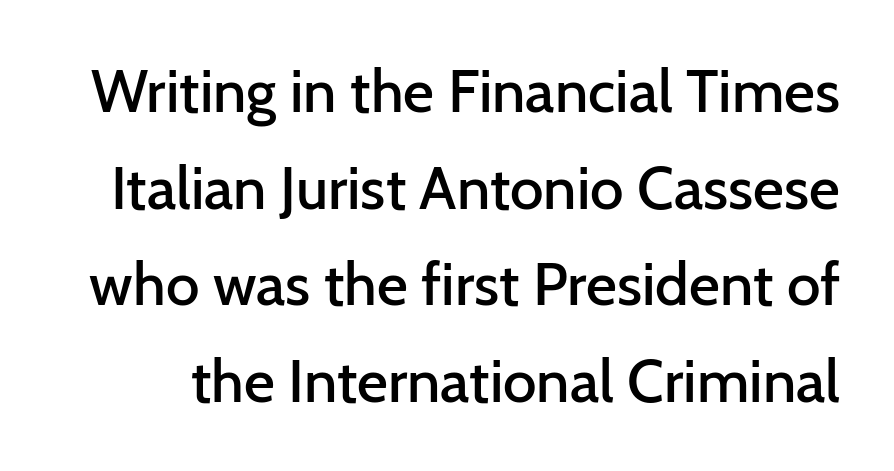
{"serif": "no", "italic": "no", "bold": "semi", "weight": "semibold", "width": "normal", "stroke_contrast": "low", "x_height": "medium", "monospaced": "no", "underline": "no", "line_spacing": "normal", "line_spacing_ratio": 1.61, "letter_spacing": "normal", "letter_spacing_em": 0.0, "glyph_px": 60}
